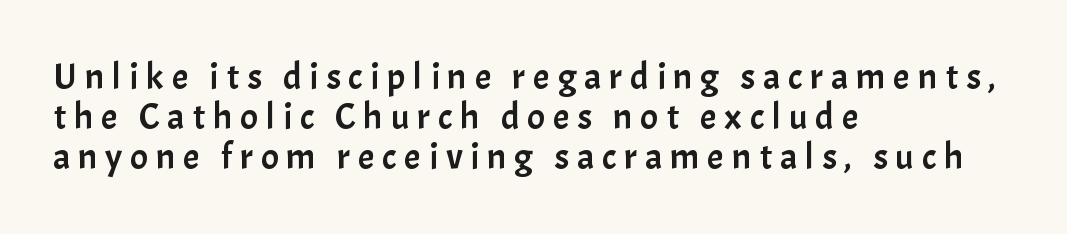
{"serif": "no", "italic": "no", "width": "normal", "stroke_contrast": "low", "x_height": "medium", "monospaced": "no", "underline": "no", "align": "left", "line_spacing": "tight", "line_spacing_ratio": 1.08, "letter_spacing": "wide", "letter_spacing_em": 0.21, "glyph_px": 37}
